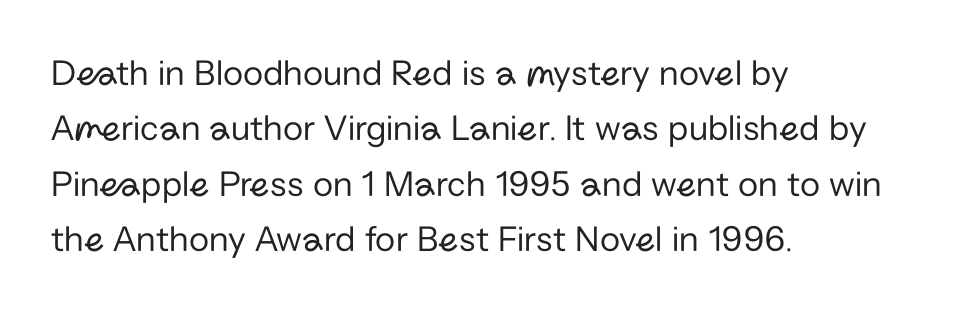
Q: Is the text bold? A: No.
Q: Is the text italic (slanted)? A: No, it is upright.
Q: Is the typeface a serif or a sans-serif typeface? A: Sans-serif.
Q: Is the text underlined? A: No.
Q: How is the paragraph aligned? A: Left-aligned.
Q: Is the spacing between letters normal or unusually wide? A: Normal.
Q: Is the spacing between lines tight, normal or loose? A: Normal.
Q: Width (condensed, normal, or wide)? A: Normal.
Q: Stroke contrast? A: Low.
Q: x-height? A: Medium.
Q: Monospaced? A: No.
